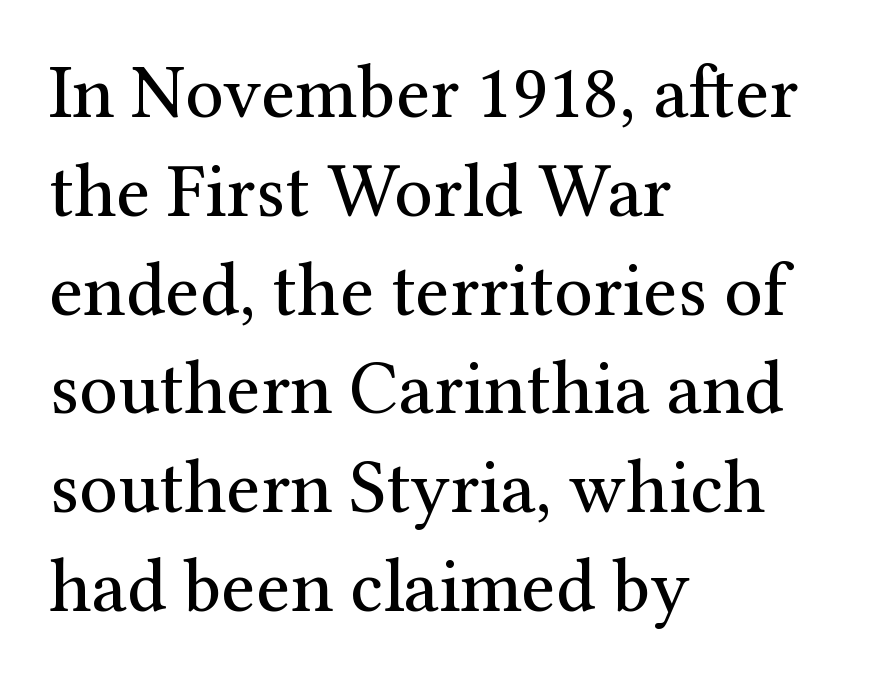
{"serif": "yes", "italic": "no", "bold": "no", "weight": "regular", "width": "normal", "stroke_contrast": "medium", "x_height": "medium", "monospaced": "no", "underline": "no", "align": "left", "line_spacing": "normal", "line_spacing_ratio": 1.3, "letter_spacing": "normal", "letter_spacing_em": 0.0, "glyph_px": 76}
